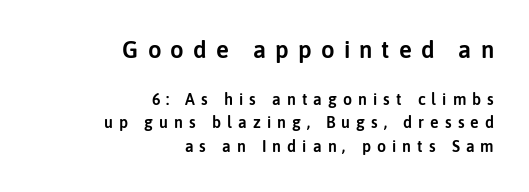
The initial chunk of copy outweighs the following chunk in type size. Rows of type keep a routine distance in the vertical direction. Designer's note — italics off, roman on. Short note: letters widely spaced. Words float on clear page, feet unadorned.
